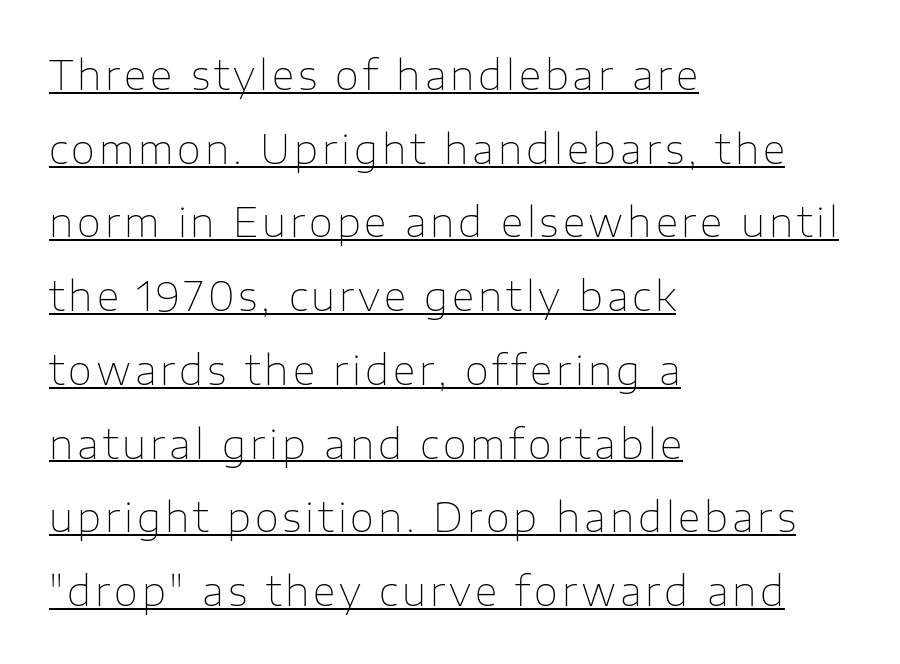
The image shows 39 px thin sans-serif type, upright; set left-aligned, line spacing 1.89x, underlined; low stroke contrast and a medium x-height.
